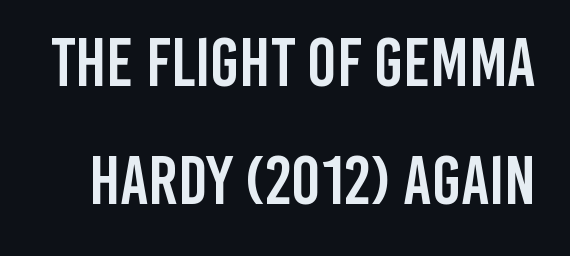
Q: Is the text italic (slanted)? A: No, it is upright.
Q: Is the typeface a serif or a sans-serif typeface? A: Sans-serif.
Q: Is the text underlined? A: No.
Q: Is the spacing between letters normal or unusually wide? A: Normal.
Q: Width (condensed, normal, or wide)? A: Condensed.
Q: Stroke contrast? A: Low.
Q: x-height? A: Large.
Q: Monospaced? A: No.
